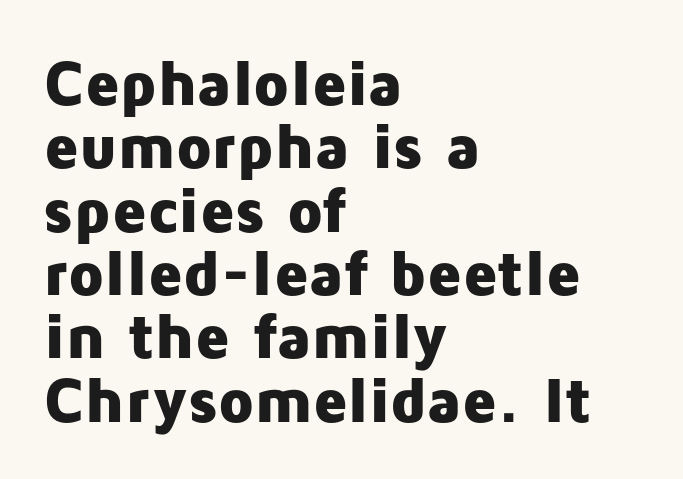
{"serif": "no", "italic": "no", "bold": "yes", "weight": "heavy", "width": "normal", "stroke_contrast": "low", "x_height": "medium", "monospaced": "no", "underline": "no", "align": "left", "line_spacing": "tight", "line_spacing_ratio": 0.99, "letter_spacing": "normal", "letter_spacing_em": 0.0, "glyph_px": 64}
